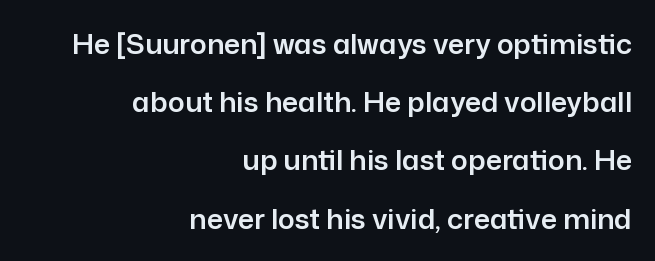
{"serif": "no", "italic": "no", "width": "normal", "stroke_contrast": "low", "x_height": "medium", "monospaced": "no", "underline": "no", "align": "right", "line_spacing": "loose", "line_spacing_ratio": 2.08, "letter_spacing": "normal", "letter_spacing_em": 0.0, "glyph_px": 28}
